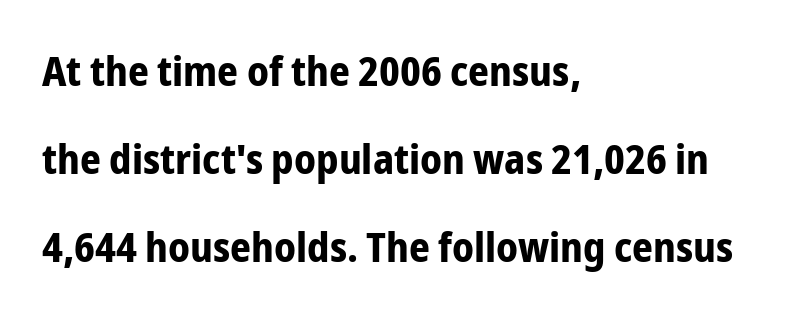
Q: Is the text bold? A: Yes.
Q: Is the text italic (slanted)? A: No, it is upright.
Q: Is the typeface a serif or a sans-serif typeface? A: Sans-serif.
Q: Is the text underlined? A: No.
Q: How is the paragraph aligned? A: Left-aligned.
Q: Is the spacing between letters normal or unusually wide? A: Normal.
Q: Is the spacing between lines tight, normal or loose? A: Loose.
Q: Width (condensed, normal, or wide)? A: Condensed.
Q: Stroke contrast? A: Low.
Q: x-height? A: Medium.
Q: Monospaced? A: No.
